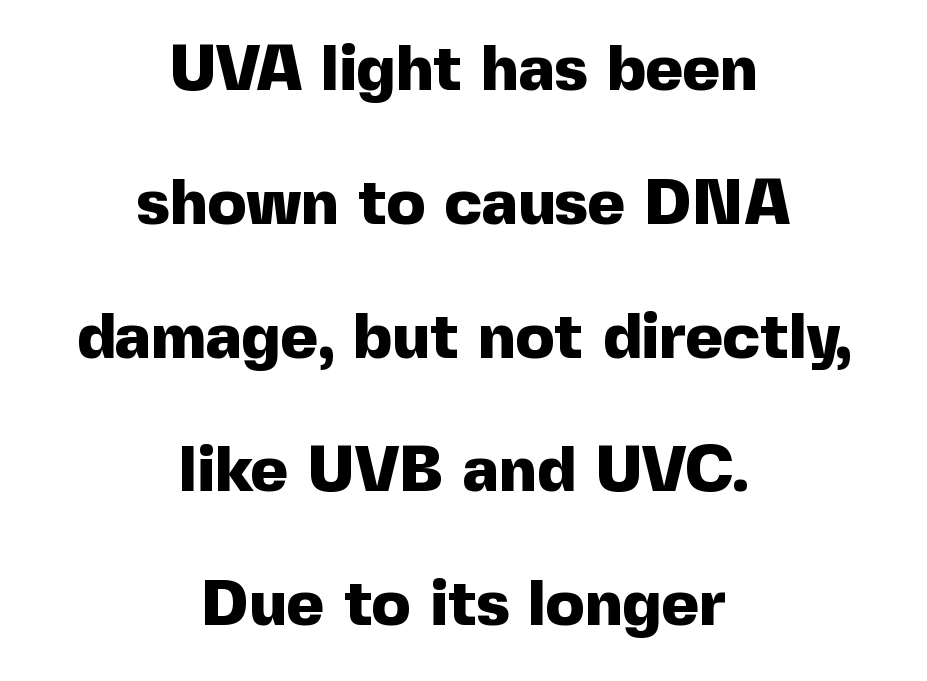
{"serif": "no", "italic": "no", "bold": "yes", "weight": "heavy", "width": "normal", "x_height": "medium", "monospaced": "no", "underline": "no", "align": "center", "line_spacing": "loose", "line_spacing_ratio": 2.09, "letter_spacing": "normal", "letter_spacing_em": 0.0, "glyph_px": 64}
